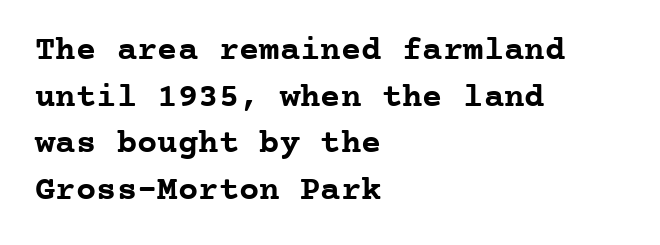
Is the block centered? No — it sits flush against the left margin. The letters march in equal steps, a hallmark of fixed-pitch type. Look at the tracking — it's just the regular setting, nothing added. Heavy, bold letterforms.
